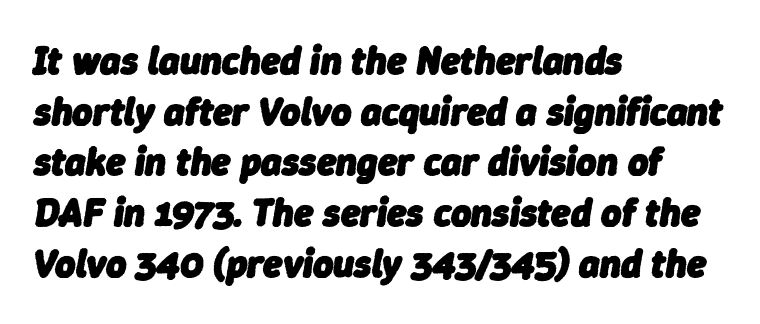
The string is rendered with underlining switched off. Line starts are locked; line ends wander. Is this a fixed-width face? No — the glyphs have proportional, varying widths. Tracking value appears to be zero — textbook default spacing. The typesetting leans heavy: a genuine bold.
